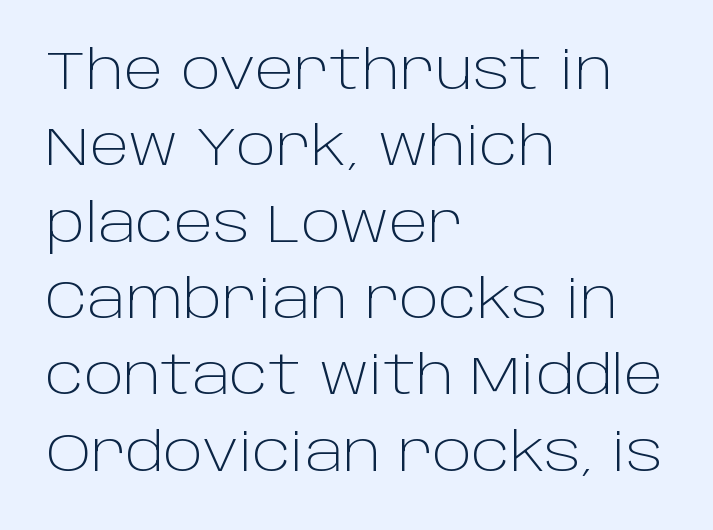
Q: Is the text bold? A: No.
Q: Is the text italic (slanted)? A: No, it is upright.
Q: Is the typeface a serif or a sans-serif typeface? A: Sans-serif.
Q: Is the text underlined? A: No.
Q: How is the paragraph aligned? A: Left-aligned.
Q: Is the spacing between letters normal or unusually wide? A: Normal.
Q: Is the spacing between lines tight, normal or loose? A: Normal.
Q: Width (condensed, normal, or wide)? A: Normal.
Q: Stroke contrast? A: Low.
Q: x-height? A: Large.
Q: Monospaced? A: No.
